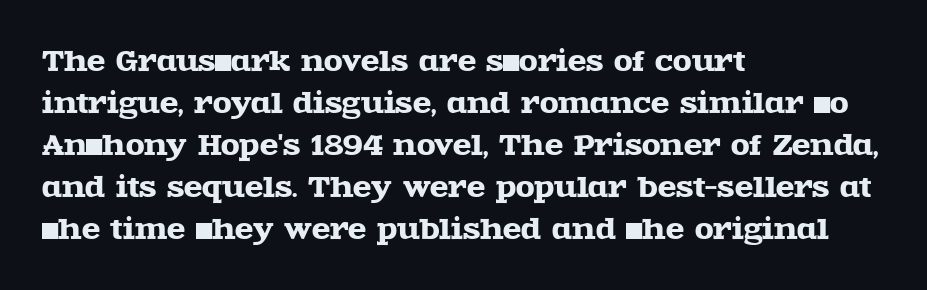
Quick note: underline off. The typesetter chose a ragged-right arrangement here. Posture: straight, roman, zero tilt. Leading: standard. Words appear dense and cohesive because spacing is normal.
